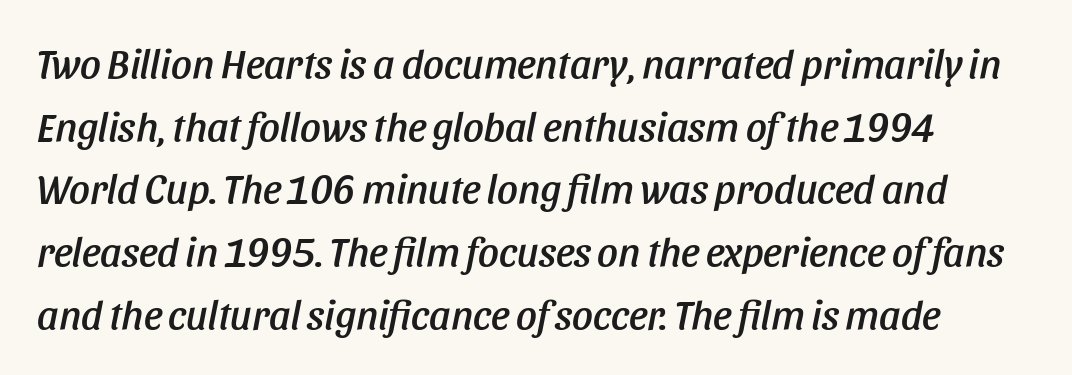
The rendering uses a moderate line-height, typical for paragraphs. The whole block is typeset with a tilt. Varying glyph widths throughout — classic text-font behaviour. The baseline area is clear. The text block is weighted toward the left margin, trailing off unevenly rightward.
